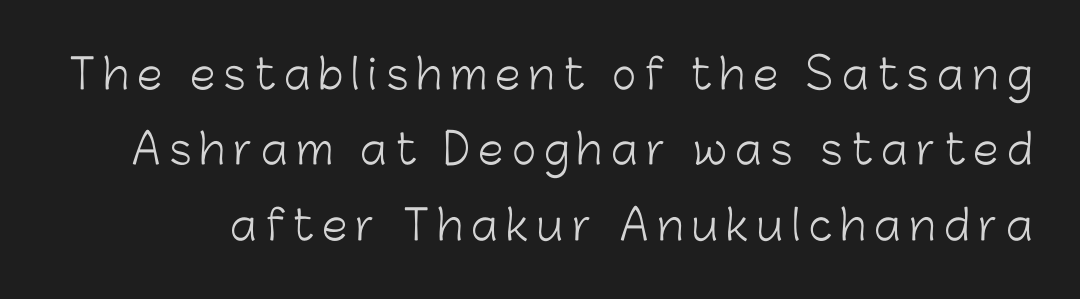
{"serif": "no", "italic": "no", "bold": "no", "weight": "light", "width": "normal", "stroke_contrast": "low", "x_height": "medium", "monospaced": "no", "underline": "no", "line_spacing_ratio": 1.84, "letter_spacing": "wide", "letter_spacing_em": 0.21, "glyph_px": 41}
